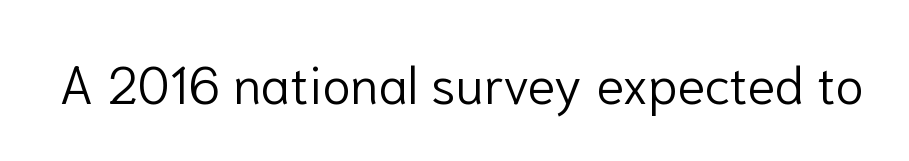
A bare baseline throughout the passage. No heavy texture on the line: the type isn't bold. The axis of the letterforms is exactly vertical. Is this a sans? Yes — the strokes have no serifs.
